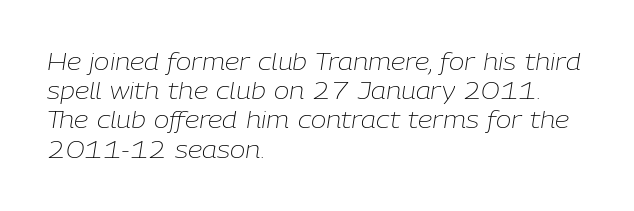
{"italic": "yes", "lean": "right", "slant_degrees": 9, "bold": "no", "underline": "no", "align": "left", "line_spacing": "normal", "line_spacing_ratio": 1.27, "letter_spacing": "normal", "letter_spacing_em": 0.0, "glyph_px": 23}
